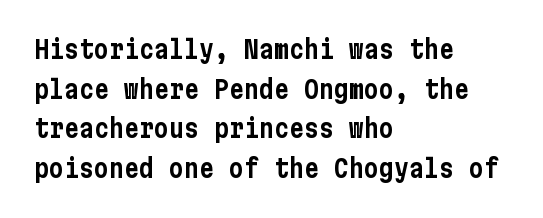
Q: Is the text italic (slanted)? A: No, it is upright.
Q: Is the text underlined? A: No.
Q: How is the paragraph aligned? A: Left-aligned.
Q: Is the spacing between letters normal or unusually wide? A: Normal.
Q: Is the spacing between lines tight, normal or loose? A: Normal.
